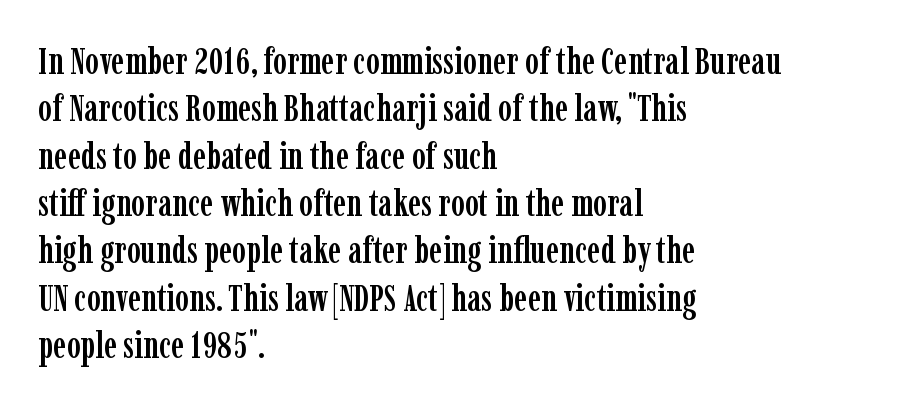
Proportional: the letters do not fall into vertical columns. Vertical spacing — default. Regarding serifs, this sample has them. Vertical strokes here are truly vertical.
